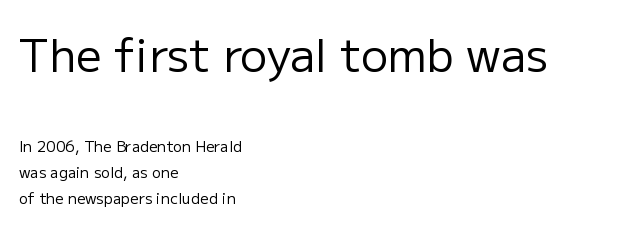
Q: Is the text bold? A: No.
Q: Is the text italic (slanted)? A: No, it is upright.
Q: Is the typeface a serif or a sans-serif typeface? A: Sans-serif.
Q: Is the text underlined? A: No.
Q: How is the paragraph aligned? A: Left-aligned.
Q: Is the spacing between letters normal or unusually wide? A: Normal.
Q: Which block of text is set in a larger size, the first (top) or the second (bottom)? A: The first (top) one.
Q: Width (condensed, normal, or wide)? A: Normal.
Q: Stroke contrast? A: Low.
Q: x-height? A: Medium.
Q: Monospaced? A: No.
